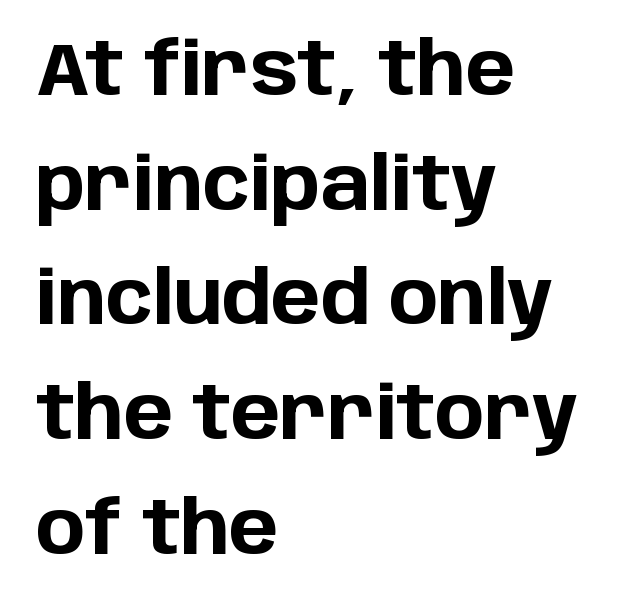
You could not count columns in this text — the font is proportionally spaced. Observe the absence of serifs on each vertical stroke in this sample. Is the type bold? Yes — the strokes are clearly thick and heavy. Typeset ragged right — the left edge is the straight one.
